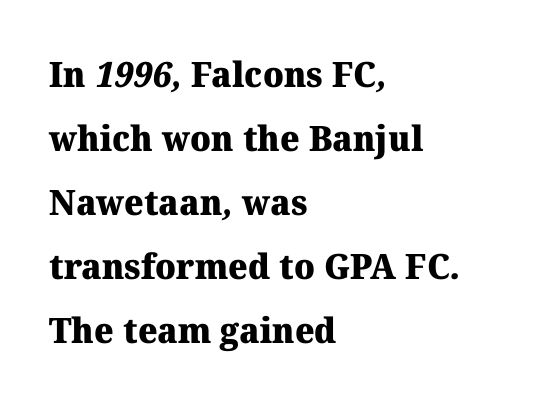
Q: Is the text bold? A: Yes.
Q: Is the typeface a serif or a sans-serif typeface? A: Serif.
Q: Is the text underlined? A: No.
Q: How is the paragraph aligned? A: Left-aligned.
Q: Is the spacing between letters normal or unusually wide? A: Normal.
Q: Width (condensed, normal, or wide)? A: Normal.
Q: Stroke contrast? A: Medium.
Q: x-height? A: Medium.
Q: Monospaced? A: No.
